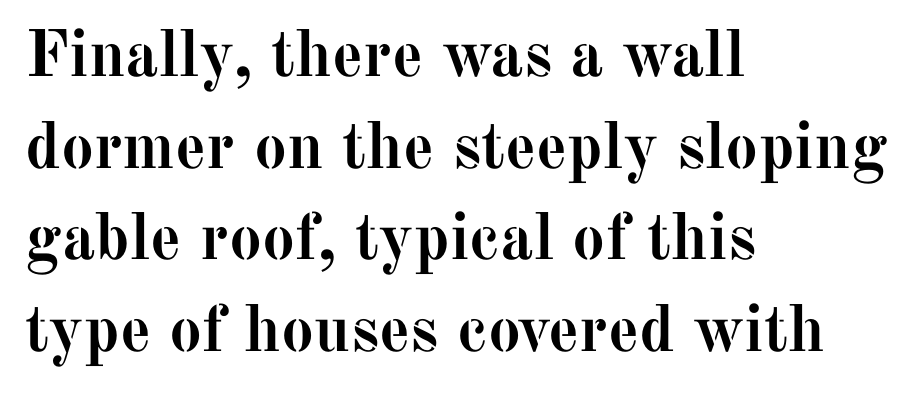
Q: Is the text bold? A: Yes.
Q: Is the text italic (slanted)? A: No, it is upright.
Q: Is the typeface a serif or a sans-serif typeface? A: Serif.
Q: Is the text underlined? A: No.
Q: How is the paragraph aligned? A: Left-aligned.
Q: Is the spacing between letters normal or unusually wide? A: Normal.
Q: Is the spacing between lines tight, normal or loose? A: Normal.
Q: Width (condensed, normal, or wide)? A: Normal.
Q: Stroke contrast? A: Medium.
Q: x-height? A: Medium.
Q: Monospaced? A: No.
